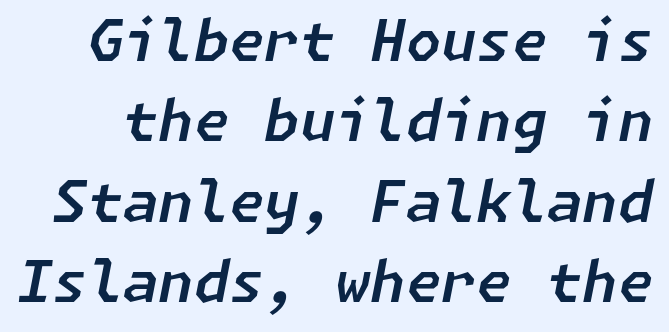
The image shows 57 px text type, italic (leaning right); set normal line spacing (1.41x), normal letter spacing, not underlined; low stroke contrast and a medium x-height.
